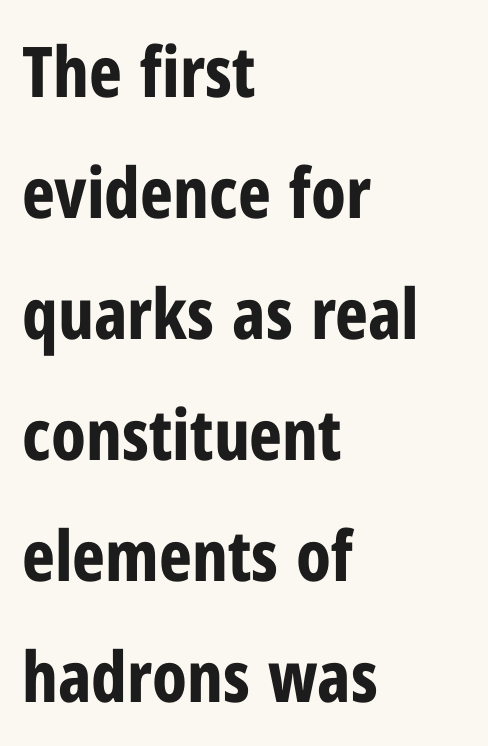
Tracking here is standard; glyphs follow each other at the usual distance. The glyphs in this specimen are sans serif. Do the characters align in a grid? No, the font is proportional. Leftover space on each line is placed entirely after the last word.
